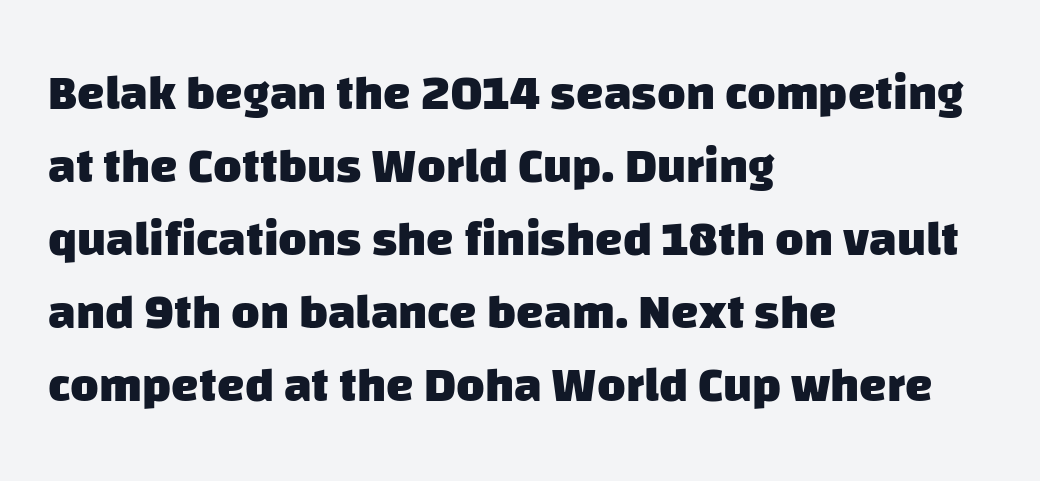
The image shows 49 px heavy sans-serif type; set left-aligned, normal line spacing (1.49x), normal letter spacing, not underlined; low stroke contrast and a large x-height.
